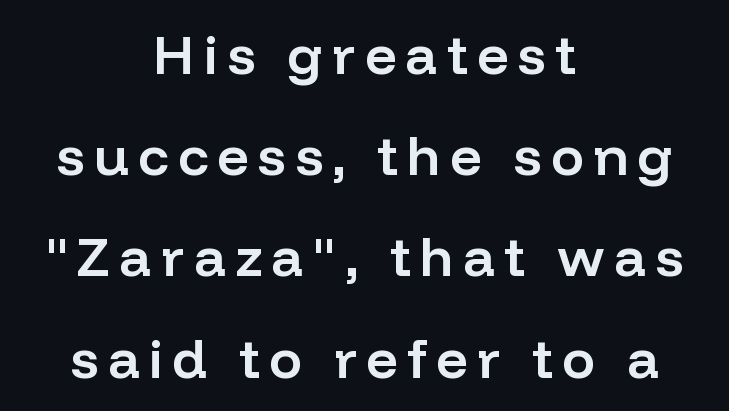
Q: Is the text bold? A: Semi-bold.
Q: Is the text italic (slanted)? A: No, it is upright.
Q: Is the typeface a serif or a sans-serif typeface? A: Sans-serif.
Q: Is the text underlined? A: No.
Q: How is the paragraph aligned? A: Centered.
Q: Width (condensed, normal, or wide)? A: Normal.
Q: Stroke contrast? A: Low.
Q: x-height? A: Medium.
Q: Monospaced? A: No.
